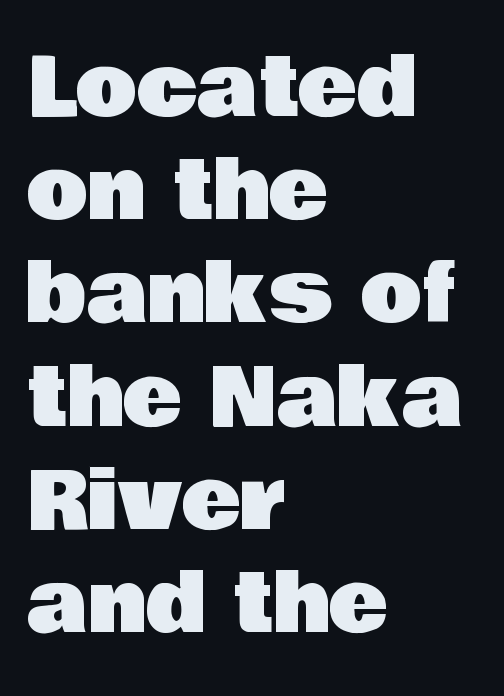
The image shows 80 px sans-serif type, upright; set left-aligned, normal line spacing (1.29x), normal letter spacing, not underlined; low stroke contrast and a large x-height.
